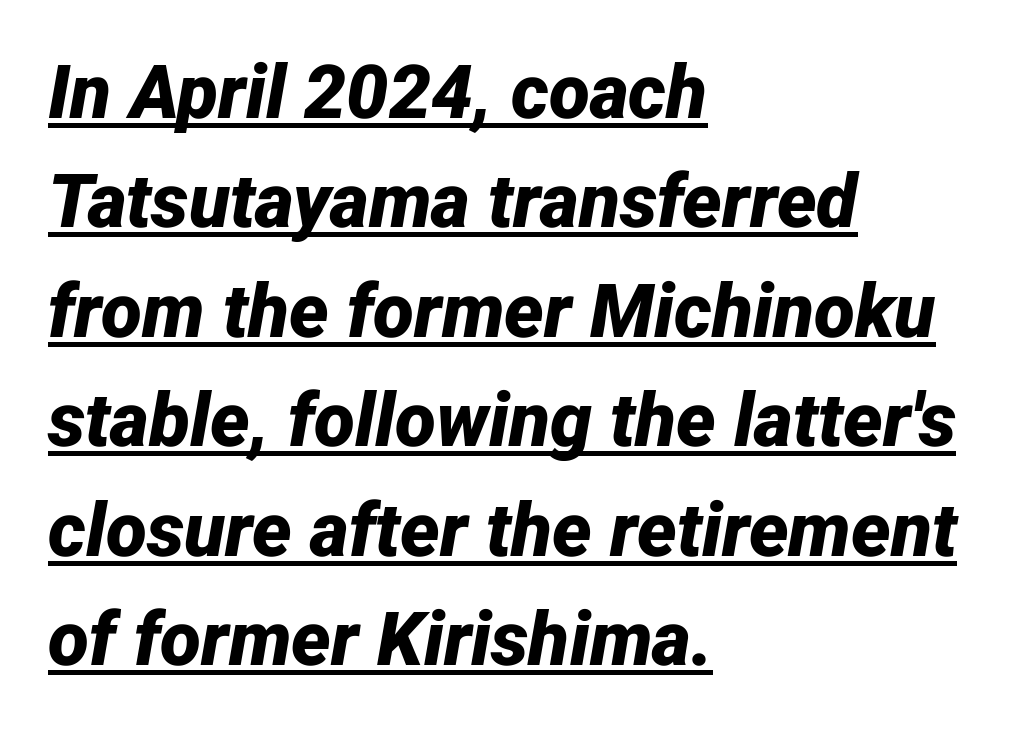
Q: Is the text bold? A: Yes.
Q: Is the text italic (slanted)? A: Yes, it leans right by about 12 degrees.
Q: Is the text underlined? A: Yes.
Q: How is the paragraph aligned? A: Left-aligned.
Q: Is the spacing between letters normal or unusually wide? A: Normal.
Q: Is the spacing between lines tight, normal or loose? A: Normal.
Q: Width (condensed, normal, or wide)? A: Normal.
Q: Stroke contrast? A: Low.
Q: x-height? A: Medium.
Q: Monospaced? A: No.
